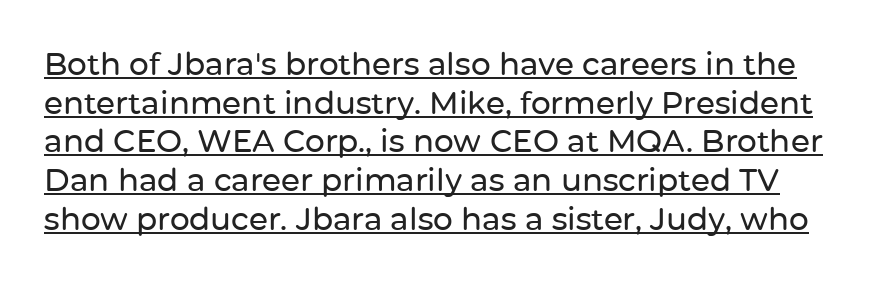
Q: Is the text italic (slanted)? A: No, it is upright.
Q: Is the typeface a serif or a sans-serif typeface? A: Sans-serif.
Q: Is the text underlined? A: Yes.
Q: Is the spacing between letters normal or unusually wide? A: Normal.
Q: Is the spacing between lines tight, normal or loose? A: Normal.
Q: Width (condensed, normal, or wide)? A: Normal.
Q: Stroke contrast? A: Low.
Q: x-height? A: Medium.
Q: Monospaced? A: No.
